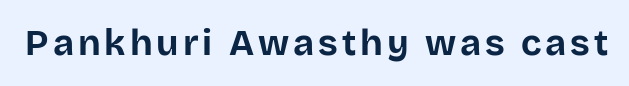
{"serif": "no", "italic": "no", "bold": "yes", "weight": "bold", "width": "normal", "stroke_contrast": "low", "x_height": "large", "monospaced": "no", "underline": "no", "glyph_px": 36}
